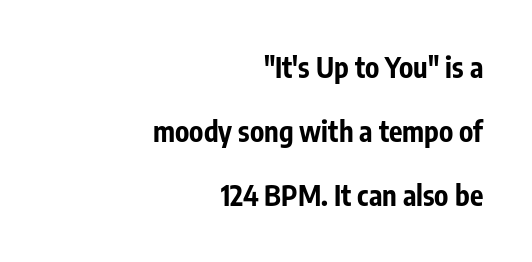
Q: Is the text bold? A: Yes.
Q: Is the text italic (slanted)? A: No, it is upright.
Q: Is the typeface a serif or a sans-serif typeface? A: Sans-serif.
Q: Is the text underlined? A: No.
Q: How is the paragraph aligned? A: Right-aligned.
Q: Is the spacing between letters normal or unusually wide? A: Normal.
Q: Is the spacing between lines tight, normal or loose? A: Loose.
Q: Width (condensed, normal, or wide)? A: Condensed.
Q: Stroke contrast? A: Low.
Q: x-height? A: Medium.
Q: Monospaced? A: No.
